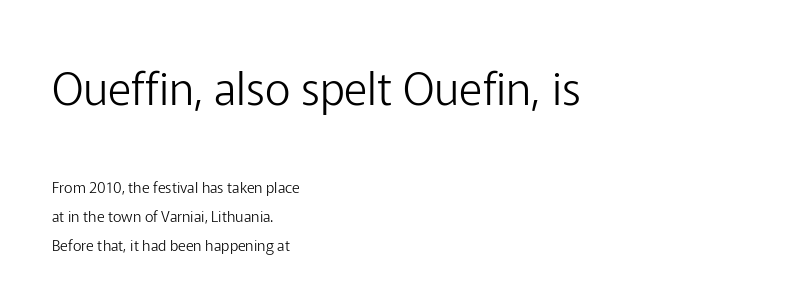
Q: Is the text bold? A: No.
Q: Is the text italic (slanted)? A: No, it is upright.
Q: Is the typeface a serif or a sans-serif typeface? A: Sans-serif.
Q: Is the text underlined? A: No.
Q: How is the paragraph aligned? A: Left-aligned.
Q: Is the spacing between letters normal or unusually wide? A: Normal.
Q: Is the spacing between lines tight, normal or loose? A: Loose.
Q: Which block of text is set in a larger size, the first (top) or the second (bottom)? A: The first (top) one.
Q: Width (condensed, normal, or wide)? A: Normal.
Q: Stroke contrast? A: Low.
Q: x-height? A: Medium.
Q: Monospaced? A: No.
